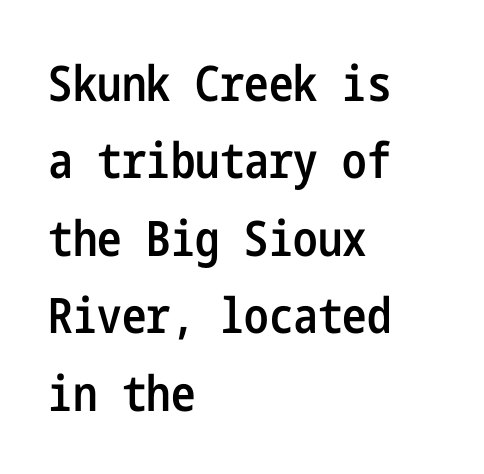
The image shows 49 px semibold, condensed sans-serif type, upright; set left-aligned, normal line spacing (1.58x), normal letter spacing, not underlined; low stroke contrast and a medium x-height.
